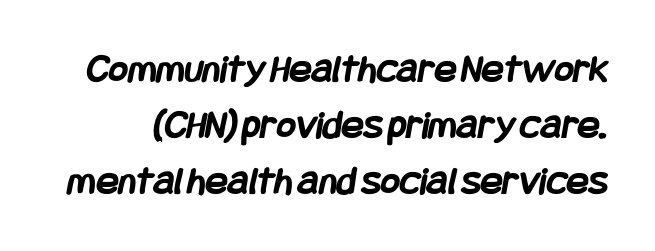
Q: Is the text bold? A: Yes.
Q: Is the typeface a serif or a sans-serif typeface? A: Sans-serif.
Q: Is the text underlined? A: No.
Q: Is the spacing between letters normal or unusually wide? A: Normal.
Q: Is the spacing between lines tight, normal or loose? A: Normal.
Q: Width (condensed, normal, or wide)? A: Condensed.
Q: Stroke contrast? A: Low.
Q: x-height? A: Large.
